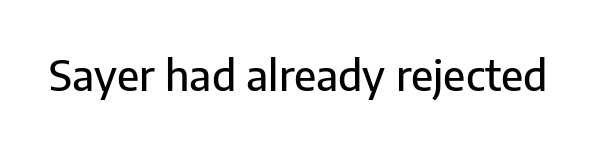
Is there any slant? The stems are plumb. Default kerning and tracking; the words read as compact shapes. Think of a printed novel: that variable character pitch is what you see here. You can tell from the bare stems that sans-serif type was used. Descenders are the only things crossing below the line.
